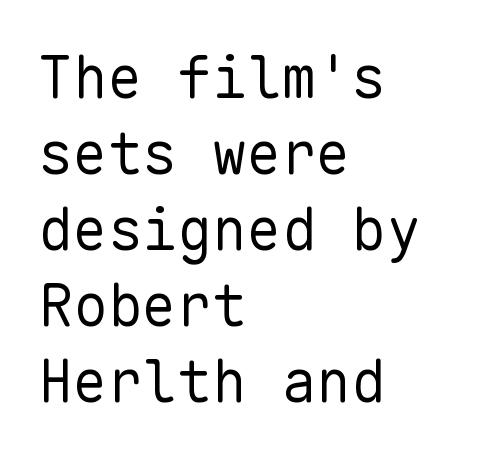
The image shows 58 px regular-weight sans-serif type, upright, monospaced; set left-aligned, normal line spacing (1.31x), normal letter spacing, not underlined; low stroke contrast and a medium x-height.
